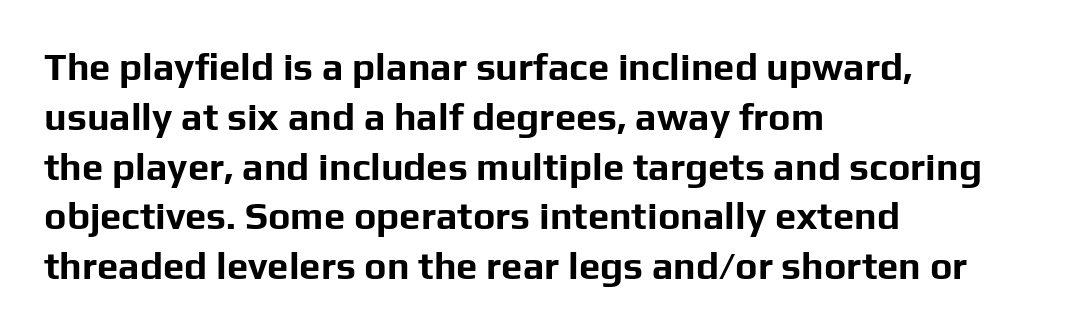
{"serif": "no", "italic": "no", "bold": "yes", "weight": "bold", "width": "normal", "stroke_contrast": "low", "x_height": "medium", "monospaced": "no", "underline": "no", "align": "left", "line_spacing": "normal", "line_spacing_ratio": 1.31, "letter_spacing": "normal", "letter_spacing_em": 0.0, "glyph_px": 38}
